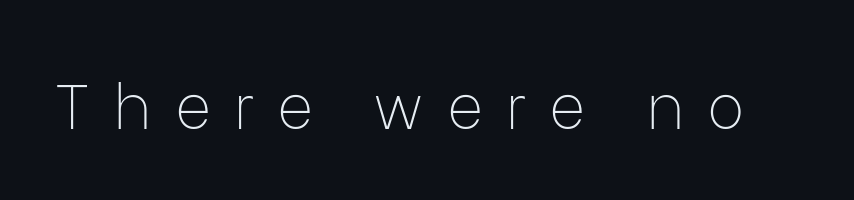
These lines are rendered in a variable-pitch font. The characters are drawn with everyday or finer stroke widths. This sample uses expanded letter spacing, leaving extra air between glyphs. Clear beneath every line of the passage.
